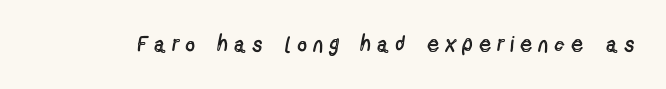
Q: Is the text bold? A: No.
Q: Is the text underlined? A: No.
Q: Is the spacing between letters normal or unusually wide? A: Unusually wide.
